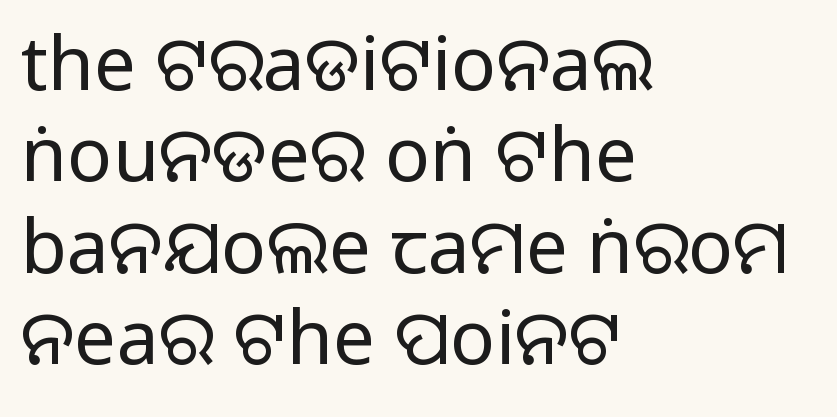
This sample uses plain, unmodified letter spacing. Do the characters align in a grid? No, the font is proportional. Characters remain perfectly vertical along every line. Casual observation: everything's shoved over to the left.
